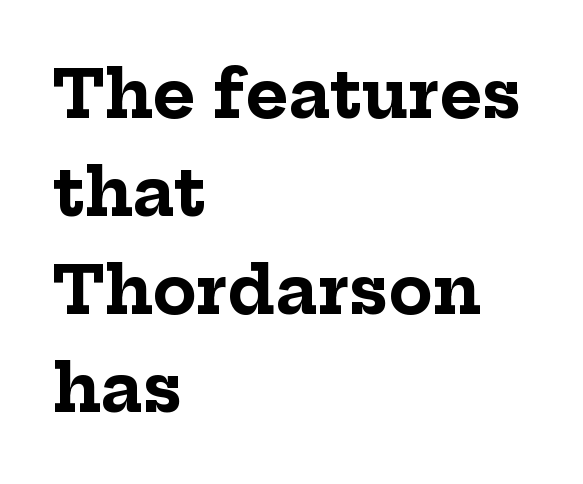
Q: Is the text bold? A: Yes.
Q: Is the text italic (slanted)? A: No, it is upright.
Q: Is the typeface a serif or a sans-serif typeface? A: Serif.
Q: Is the text underlined? A: No.
Q: How is the paragraph aligned? A: Left-aligned.
Q: Is the spacing between letters normal or unusually wide? A: Normal.
Q: Is the spacing between lines tight, normal or loose? A: Normal.
Q: Width (condensed, normal, or wide)? A: Normal.
Q: Stroke contrast? A: Low.
Q: x-height? A: Medium.
Q: Monospaced? A: No.
